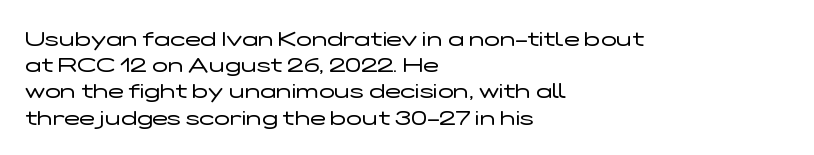
Does extra space separate the letters? No, they use regular spacing. Layout note: lines flush left. The area under the type is left untouched. This reads as an unemphasized weight, regular at the heaviest. This is roman type, the default non-slanted kind. Vertical spacing — default.
